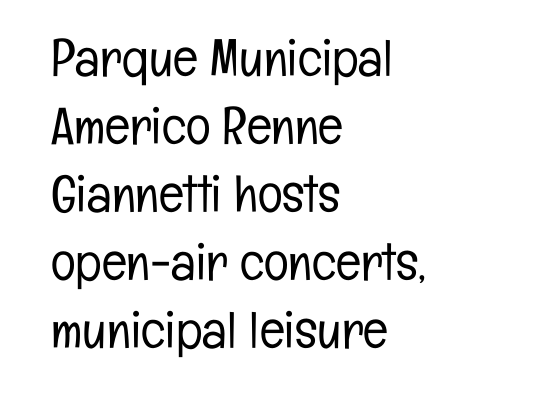
{"serif": "no", "italic": "no", "bold": "no", "weight": "light", "width": "condensed", "stroke_contrast": "low", "x_height": "medium", "monospaced": "no", "underline": "no", "align": "left", "line_spacing": "normal", "line_spacing_ratio": 1.31, "letter_spacing": "normal", "letter_spacing_em": 0.0, "glyph_px": 52}
